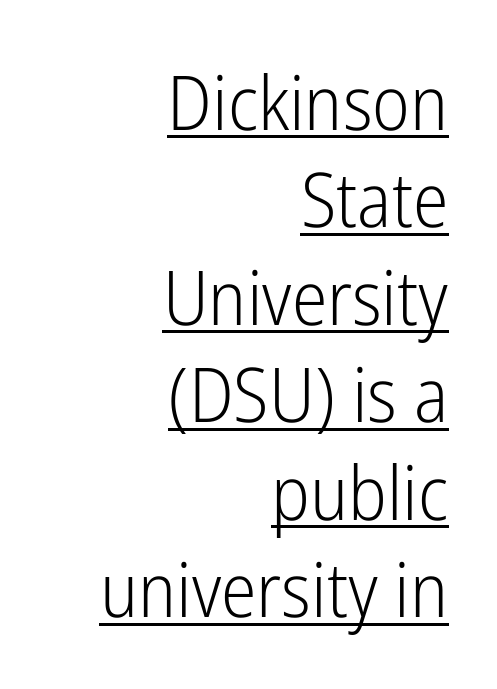
{"serif": "no", "italic": "no", "bold": "no", "weight": "light", "width": "condensed", "stroke_contrast": "low", "x_height": "medium", "monospaced": "no", "underline": "yes", "align": "right", "line_spacing": "normal", "line_spacing_ratio": 1.3, "letter_spacing": "normal", "letter_spacing_em": 0.0, "glyph_px": 75}
